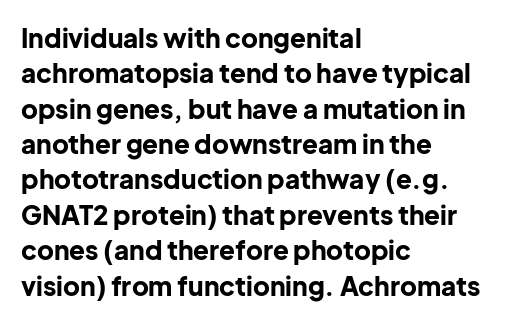
Normally led — the rows are evenly, conventionally spaced. A roman cut, with each character standing at attention. The gaps between neighbouring characters are ordinary and unremarkable. The words here are not underlined. Left-aligned paragraph, ragged on the right. The typesetting leans heavy: a genuine bold.
